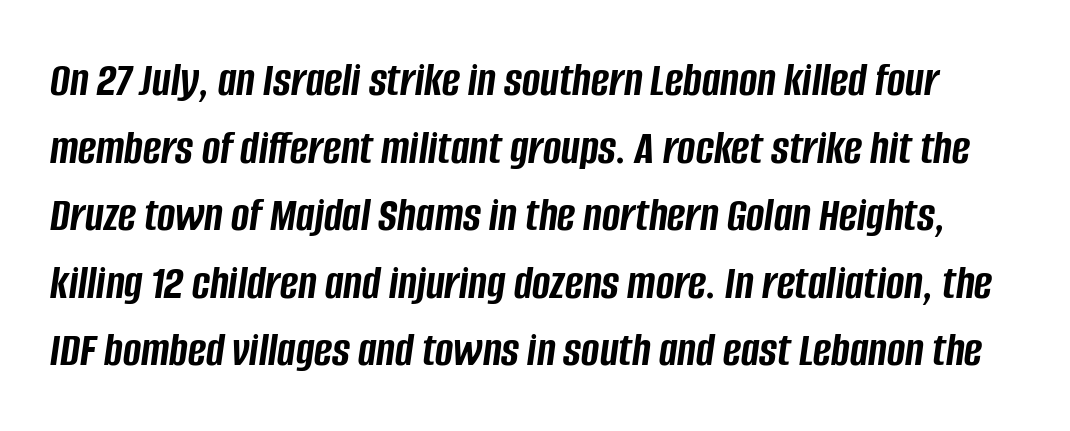
Honestly, the row spacing looks completely unremarkable. Only glyphs here, with clear space below each row. Each glyph is drawn with heavy, bold strokes. The face used here is proportionally spaced, like ordinary book or web type. These lines keep a tight, regular rhythm from letter to letter. Italic: yes, the glyphs are oblique.
